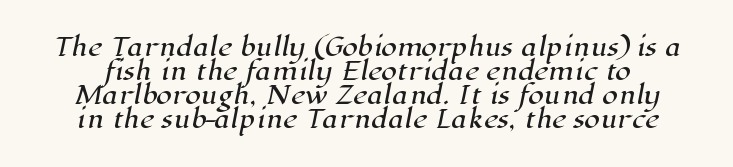
{"underline": "no", "line_spacing": "tight", "line_spacing_ratio": 0.96, "letter_spacing": "normal", "letter_spacing_em": 0.0, "glyph_px": 25}
